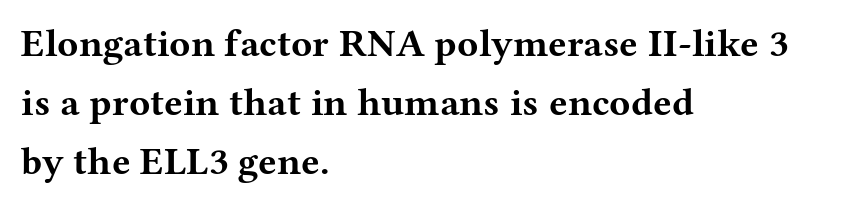
Q: Is the text bold? A: Yes.
Q: Is the text italic (slanted)? A: No, it is upright.
Q: Is the typeface a serif or a sans-serif typeface? A: Serif.
Q: Is the text underlined? A: No.
Q: How is the paragraph aligned? A: Left-aligned.
Q: Is the spacing between letters normal or unusually wide? A: Normal.
Q: Is the spacing between lines tight, normal or loose? A: Normal.
Q: Width (condensed, normal, or wide)? A: Wide.
Q: Stroke contrast? A: Medium.
Q: x-height? A: Medium.
Q: Monospaced? A: No.
